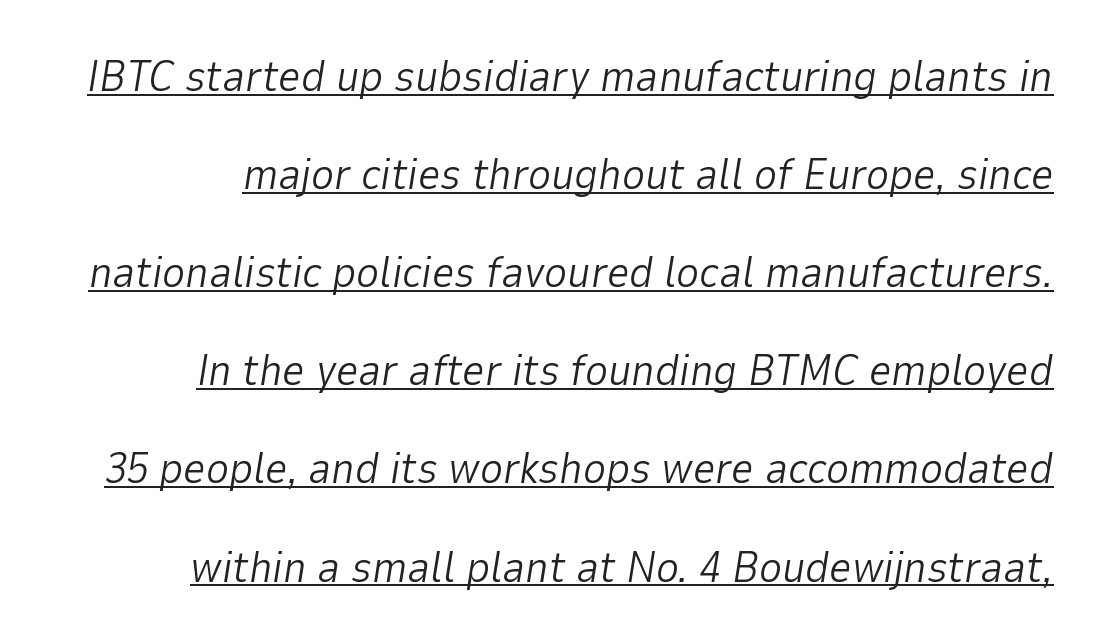
{"italic": "yes", "lean": "right", "slant_degrees": 9, "bold": "no", "weight": "light", "width": "normal", "stroke_contrast": "low", "x_height": "medium", "monospaced": "no", "underline": "yes", "line_spacing": "loose", "line_spacing_ratio": 2.23, "letter_spacing": "normal", "letter_spacing_em": 0.0, "glyph_px": 44}
